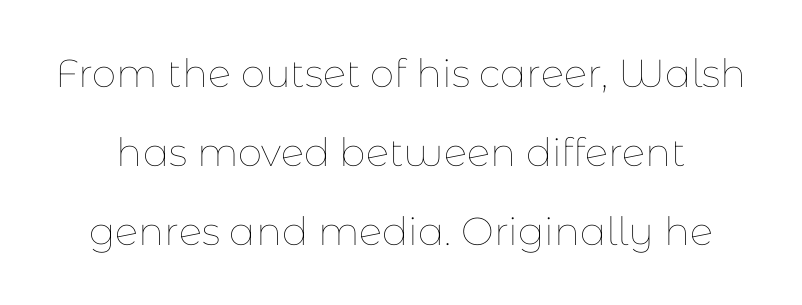
The image shows 39 px thin type, upright; set loose line spacing (2.03x), normal letter spacing, not underlined; low stroke contrast and a medium x-height.
